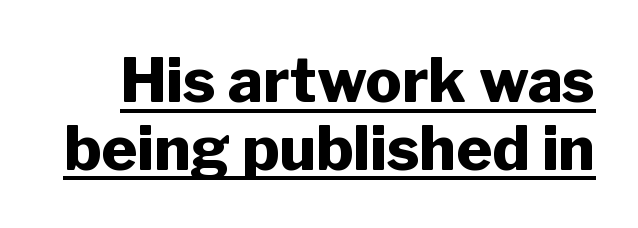
Q: Is the text bold? A: Yes.
Q: Is the text italic (slanted)? A: No, it is upright.
Q: Is the typeface a serif or a sans-serif typeface? A: Sans-serif.
Q: Is the text underlined? A: Yes.
Q: Is the spacing between letters normal or unusually wide? A: Normal.
Q: Is the spacing between lines tight, normal or loose? A: Tight.
Q: Width (condensed, normal, or wide)? A: Normal.
Q: Stroke contrast? A: Low.
Q: x-height? A: Medium.
Q: Monospaced? A: No.
